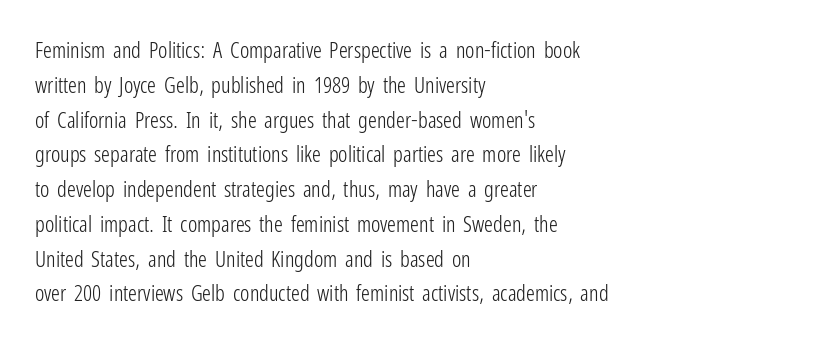
{"italic": "no", "bold": "no", "underline": "no", "align": "left", "line_spacing": "normal", "line_spacing_ratio": 1.58, "letter_spacing": "normal", "letter_spacing_em": 0.0, "glyph_px": 22}
